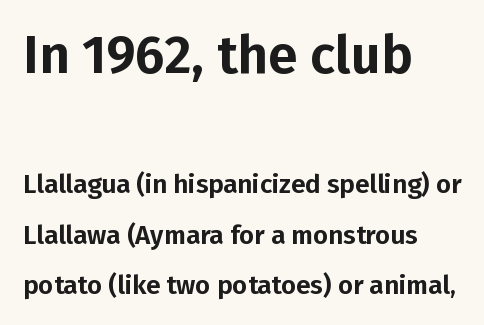
{"serif": "no", "italic": "no", "width": "normal", "stroke_contrast": "low", "x_height": "medium", "monospaced": "no", "underline": "no", "align": "left", "line_spacing": "loose", "line_spacing_ratio": 1.94, "letter_spacing": "normal", "letter_spacing_em": 0.0, "larger_block": "first", "size_ratio": 2.04, "glyph_px": 53}
